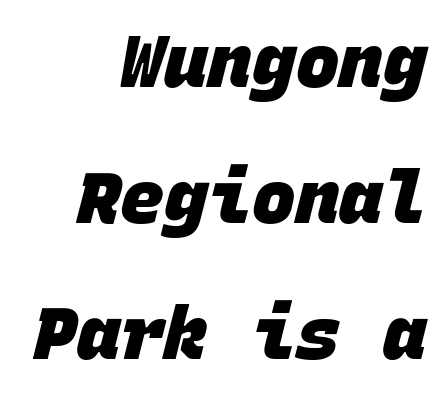
The image shows 73 px heavy sans-serif type, monospaced; set right-aligned, line spacing 1.86x, normal letter spacing, not underlined; low stroke contrast and a large x-height.
